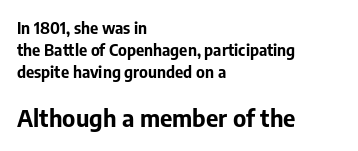
Strong, thick strokes mark this as bold type. Does the leading feel generous? No, just average. Is the letter spacing exaggerated? No — it looks like the ordinary default. You get the small type first, then a jump to larger type.
